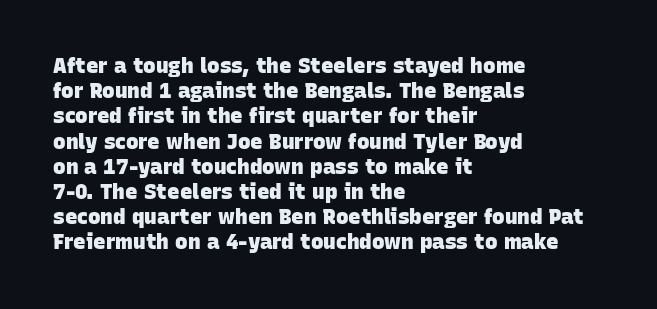
Q: Is the text bold? A: Yes.
Q: Is the text underlined? A: No.
Q: How is the paragraph aligned? A: Left-aligned.
Q: Is the spacing between letters normal or unusually wide? A: Normal.
